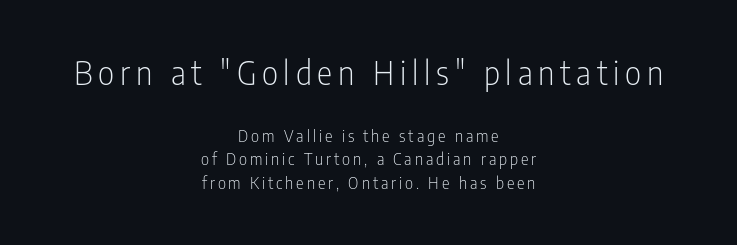
The text block is weighted toward neither margin, spreading evenly from the middle. Varying glyph widths throughout — classic text-font behaviour. This is sans-serif lettering, the kind often seen on screens and signage. The characters are drawn with everyday or finer stroke widths. This sample uses an upright cut, with every glyph sitting square on the baseline.
